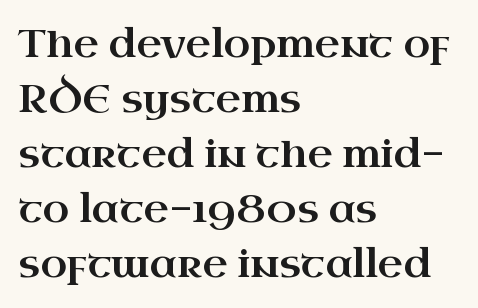
Q: Is the text italic (slanted)? A: No, it is upright.
Q: Is the typeface a serif or a sans-serif typeface? A: Serif.
Q: Is the text underlined? A: No.
Q: How is the paragraph aligned? A: Left-aligned.
Q: Is the spacing between letters normal or unusually wide? A: Normal.
Q: Is the spacing between lines tight, normal or loose? A: Normal.
Q: Width (condensed, normal, or wide)? A: Wide.
Q: Stroke contrast? A: High.
Q: x-height? A: Small.
Q: Monospaced? A: No.
